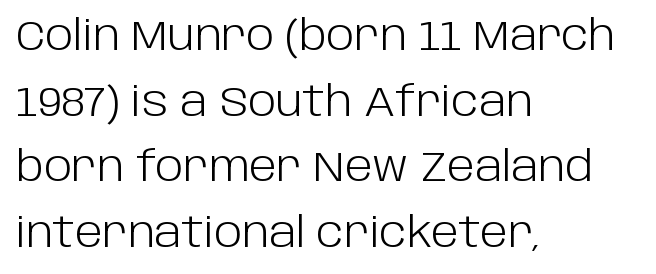
Left-aligned paragraph, ragged on the right. Each word holds together tightly as a unit, with standard inter-letter gaps. The lettering holds an erect, upright posture throughout. Is this a fixed-width face? No — the glyphs have proportional, varying widths. Reading down the column, the eye jumps a familiar distance to each next line.
